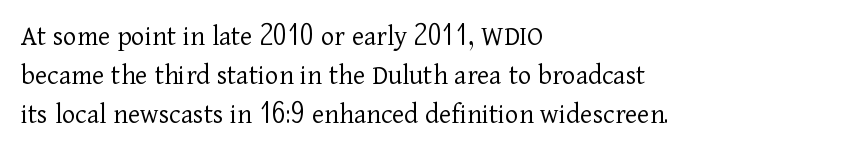
{"serif": "yes", "italic": "no", "bold": "no", "weight": "light", "width": "normal", "stroke_contrast": "low", "x_height": "medium", "monospaced": "no", "underline": "no", "align": "left", "line_spacing": "normal", "line_spacing_ratio": 1.34, "letter_spacing": "normal", "letter_spacing_em": 0.0, "glyph_px": 29}
